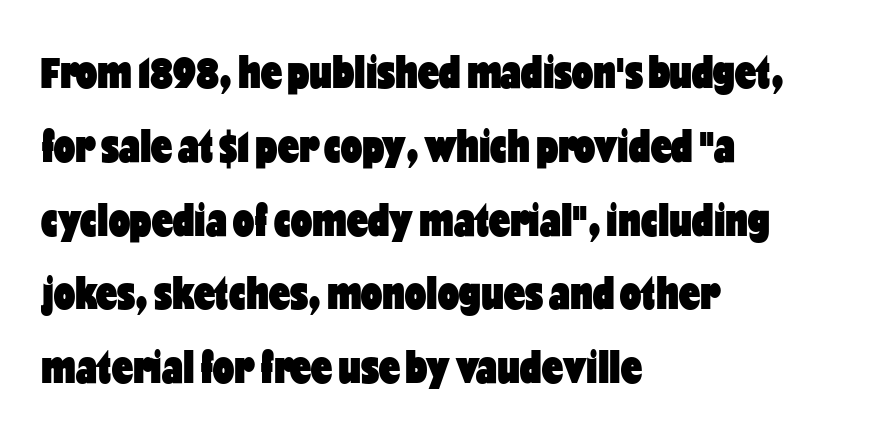
Q: Is the text bold? A: Yes.
Q: Is the text italic (slanted)? A: No, it is upright.
Q: Is the typeface a serif or a sans-serif typeface? A: Sans-serif.
Q: Is the text underlined? A: No.
Q: How is the paragraph aligned? A: Left-aligned.
Q: Is the spacing between letters normal or unusually wide? A: Normal.
Q: Is the spacing between lines tight, normal or loose? A: Normal.
Q: Width (condensed, normal, or wide)? A: Condensed.
Q: Stroke contrast? A: Low.
Q: x-height? A: Medium.
Q: Monospaced? A: No.
